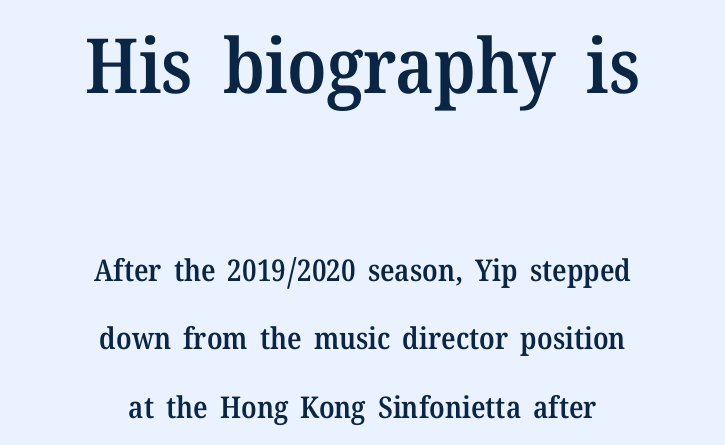
Q: Is the text bold? A: Semi-bold.
Q: Is the text italic (slanted)? A: No, it is upright.
Q: Is the typeface a serif or a sans-serif typeface? A: Serif.
Q: Is the text underlined? A: No.
Q: How is the paragraph aligned? A: Centered.
Q: Is the spacing between letters normal or unusually wide? A: Normal.
Q: Is the spacing between lines tight, normal or loose? A: Loose.
Q: Which block of text is set in a larger size, the first (top) or the second (bottom)? A: The first (top) one.
Q: Width (condensed, normal, or wide)? A: Normal.
Q: Stroke contrast? A: Medium.
Q: x-height? A: Medium.
Q: Monospaced? A: No.
